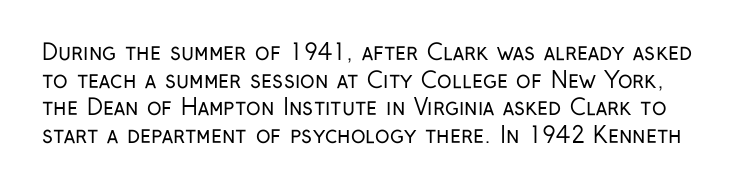
Q: Is the text bold? A: No.
Q: Is the text italic (slanted)? A: No, it is upright.
Q: Is the text underlined? A: No.
Q: Is the spacing between letters normal or unusually wide? A: Normal.
Q: Is the spacing between lines tight, normal or loose? A: Normal.
